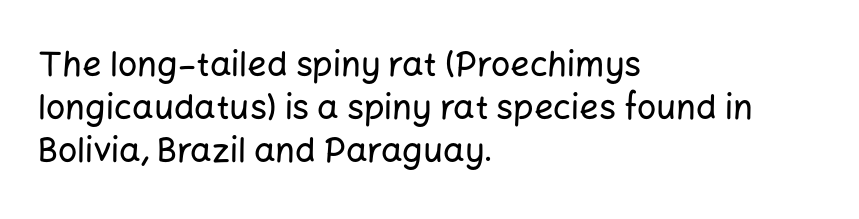
Q: Is the text italic (slanted)? A: No, it is upright.
Q: Is the typeface a serif or a sans-serif typeface? A: Sans-serif.
Q: Is the text underlined? A: No.
Q: How is the paragraph aligned? A: Left-aligned.
Q: Is the spacing between letters normal or unusually wide? A: Normal.
Q: Is the spacing between lines tight, normal or loose? A: Normal.
Q: Width (condensed, normal, or wide)? A: Normal.
Q: Stroke contrast? A: Low.
Q: x-height? A: Medium.
Q: Monospaced? A: No.
